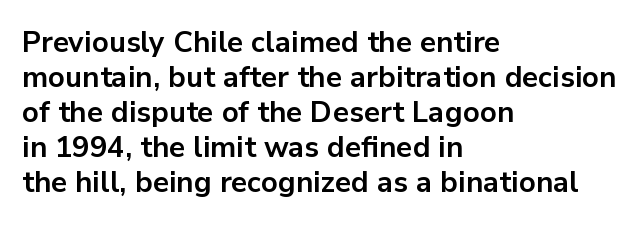
Rule under the text: the space is simply empty. Short and long lines alike share a common starting point at left. The glyphs in this specimen are sans serif. Plenty of ink on the page — the face is bold. The type is set solid horizontally, with unmodified tracking. The rendering uses natural spacing where letterforms have individual widths.
